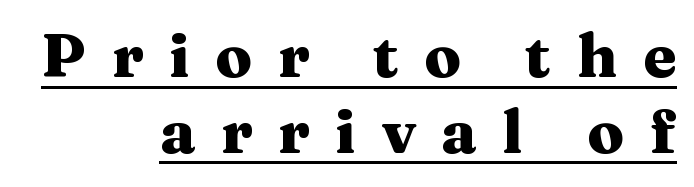
Is this a fixed-width face? No — the glyphs have proportional, varying widths. Check where the strokes stop: tiny serifs finish them off. Typesetter's note: full bold, strokes at maximum text heaviness. The words here are underlined. This is the regular roman posture of the typeface.
